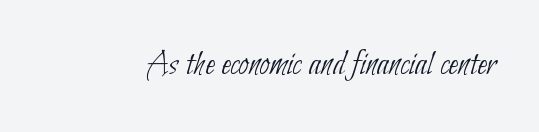
{"serif": "no", "bold": "no", "weight": "thin", "width": "condensed", "stroke_contrast": "low", "x_height": "small", "monospaced": "no", "underline": "no", "letter_spacing": "normal", "letter_spacing_em": 0.0, "glyph_px": 36}
